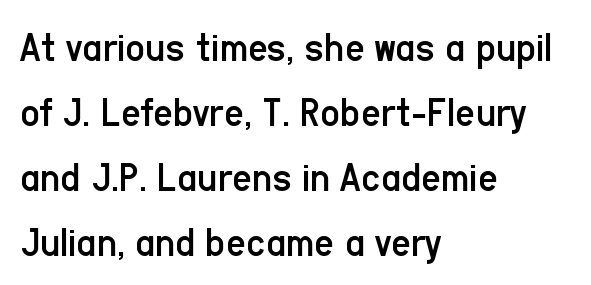
Q: Is the text bold? A: No.
Q: Is the text italic (slanted)? A: No, it is upright.
Q: Is the typeface a serif or a sans-serif typeface? A: Sans-serif.
Q: Is the text underlined? A: No.
Q: How is the paragraph aligned? A: Left-aligned.
Q: Is the spacing between letters normal or unusually wide? A: Normal.
Q: Is the spacing between lines tight, normal or loose? A: Normal.
Q: Width (condensed, normal, or wide)? A: Condensed.
Q: Stroke contrast? A: Low.
Q: x-height? A: Medium.
Q: Monospaced? A: No.
